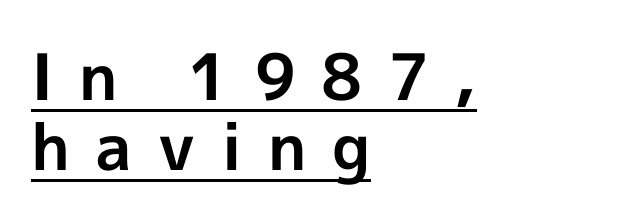
The image shows 64 px bold sans-serif type, upright; set left-aligned, tight line spacing (1.09x), unusually wide letter spacing (+0.4 em), underlined; a medium x-height.
